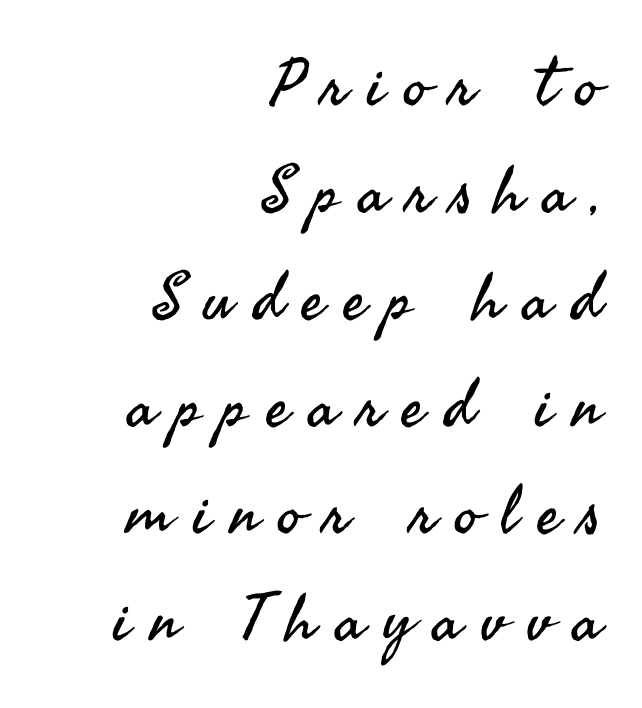
The image shows 66 px regular-weight sans-serif type; set right-aligned, normal line spacing (1.62x), unusually wide letter spacing (+0.31 em), not underlined; medium stroke contrast and a small x-height.
